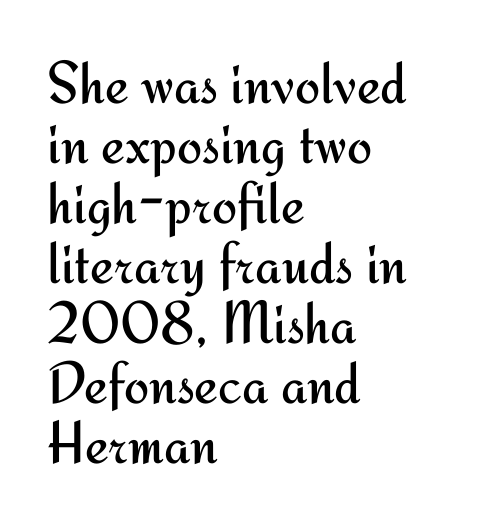
Q: Is the text bold? A: No.
Q: Is the text italic (slanted)? A: No, it is upright.
Q: Is the typeface a serif or a sans-serif typeface? A: Sans-serif.
Q: Is the text underlined? A: No.
Q: How is the paragraph aligned? A: Left-aligned.
Q: Is the spacing between letters normal or unusually wide? A: Normal.
Q: Is the spacing between lines tight, normal or loose? A: Tight.
Q: Width (condensed, normal, or wide)? A: Normal.
Q: Stroke contrast? A: Medium.
Q: x-height? A: Small.
Q: Monospaced? A: No.
